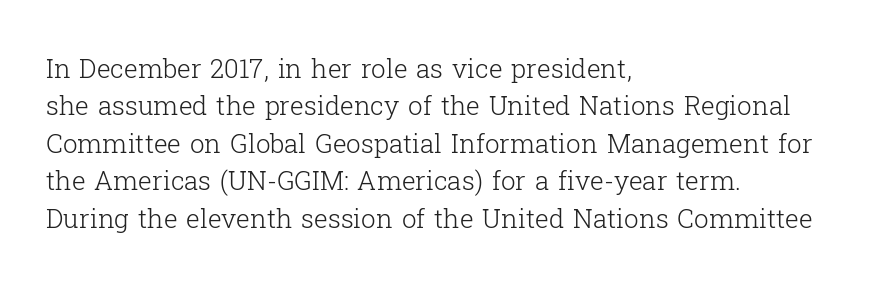
The image shows 26 px text type, upright; set left-aligned, normal line spacing (1.44x), normal letter spacing, not underlined.
